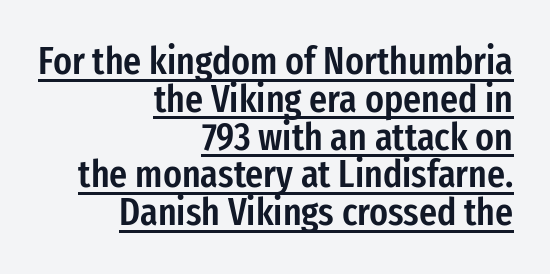
The image shows 39 px semibold, condensed sans-serif type, upright; set right-aligned, tight line spacing (0.97x), normal letter spacing, underlined; low stroke contrast and a medium x-height.
